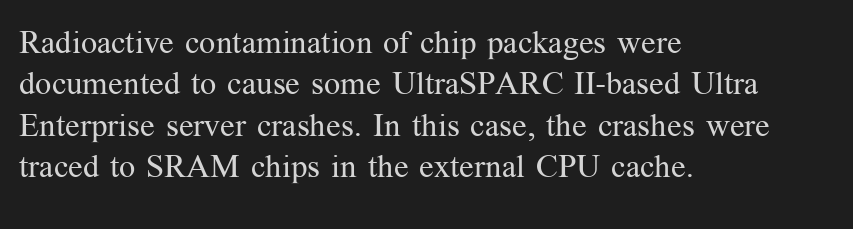
{"serif": "yes", "italic": "no", "bold": "no", "weight": "regular", "width": "normal", "stroke_contrast": "medium", "x_height": "medium", "monospaced": "no", "underline": "no", "align": "left", "line_spacing": "normal", "line_spacing_ratio": 1.29, "letter_spacing": "normal", "letter_spacing_em": 0.0, "glyph_px": 32}
